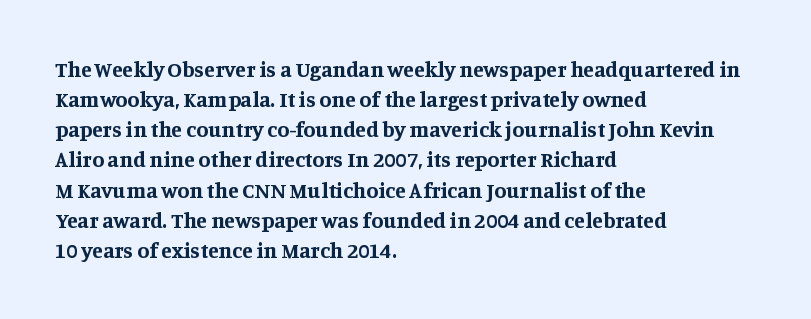
{"italic": "no", "bold": "yes", "underline": "no", "align": "left", "line_spacing": "normal", "line_spacing_ratio": 1.37, "letter_spacing": "normal", "letter_spacing_em": 0.0, "glyph_px": 22}
